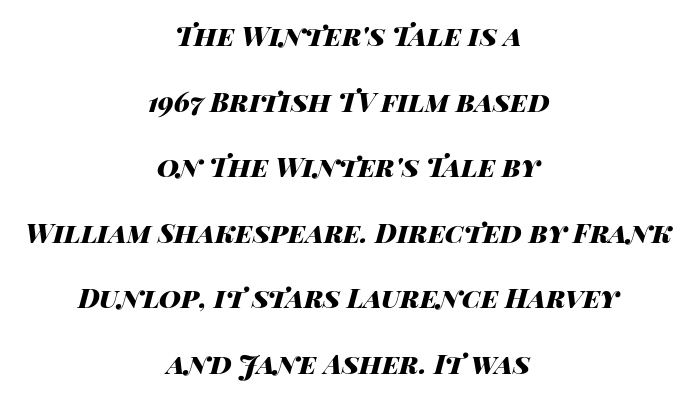
You can tell it's italic because the verticals aren't actually vertical. Descenders hang freely into open space. Casual observation: everything's sitting right in the middle. The face used here is rendered with its standard letterfit. Whoever set this chose breathing room over compactness in the vertical rhythm. The rendering uses a bold face; every stroke is thick and dark.
